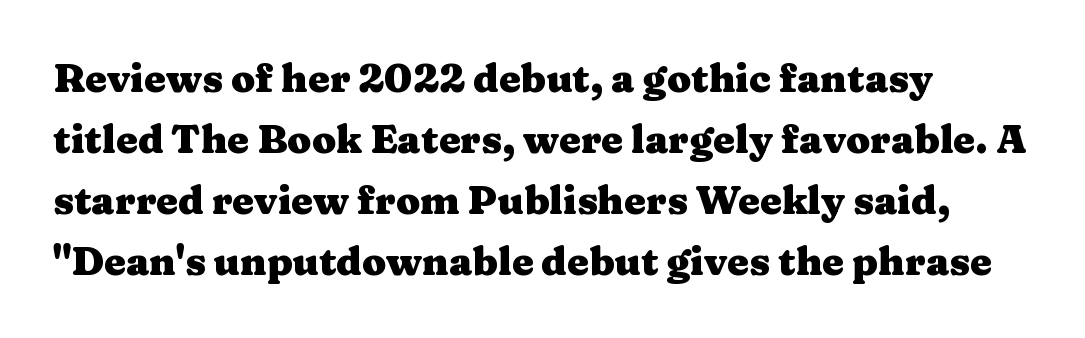
{"serif": "yes", "italic": "no", "bold": "yes", "weight": "heavy", "width": "wide", "stroke_contrast": "medium", "x_height": "medium", "monospaced": "no", "underline": "no", "align": "left", "line_spacing": "normal", "line_spacing_ratio": 1.56, "letter_spacing": "normal", "letter_spacing_em": 0.0, "glyph_px": 39}
